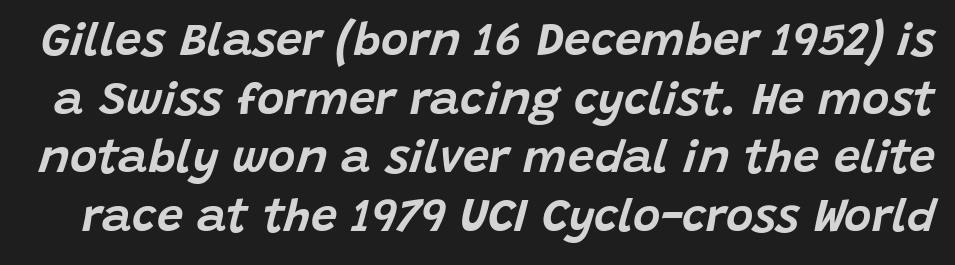
The block of text has a typical density, with ordinary space between rows. In terms of letterspacing, this is plain default setting. These lines are rendered in a variable-pitch font. The face used here has a pronounced slope to its letters. Anything drawn beneath the words? Only blank space.
